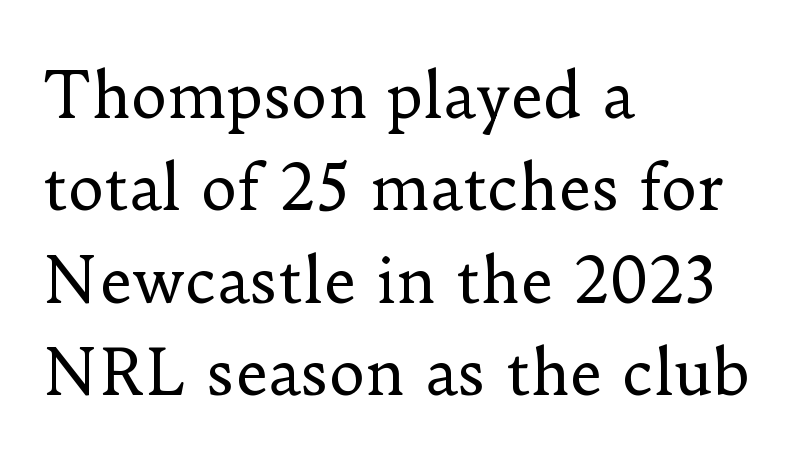
The image shows 62 px regular-weight serif type, upright; set left-aligned, normal line spacing (1.49x), normal letter spacing, not underlined; low stroke contrast and a small x-height.
